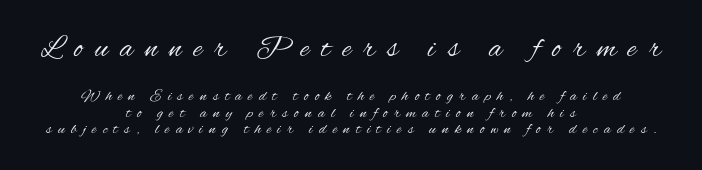
Typesetter's note — upper block bumped up in size, lower block left smaller. Cramped leading. This sample uses expanded letter spacing, leaving extra air between glyphs. Here the designer chose a conventional face with non-uniform glyph widths. The words here are not underlined.
